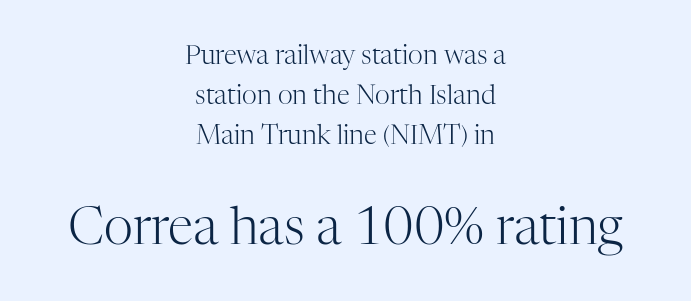
The image shows 51 px light serif type, upright; set centered, normal line spacing (1.53x), normal letter spacing, not underlined; the second (bottom) block is 1.96x larger; high stroke contrast and a medium x-height.
